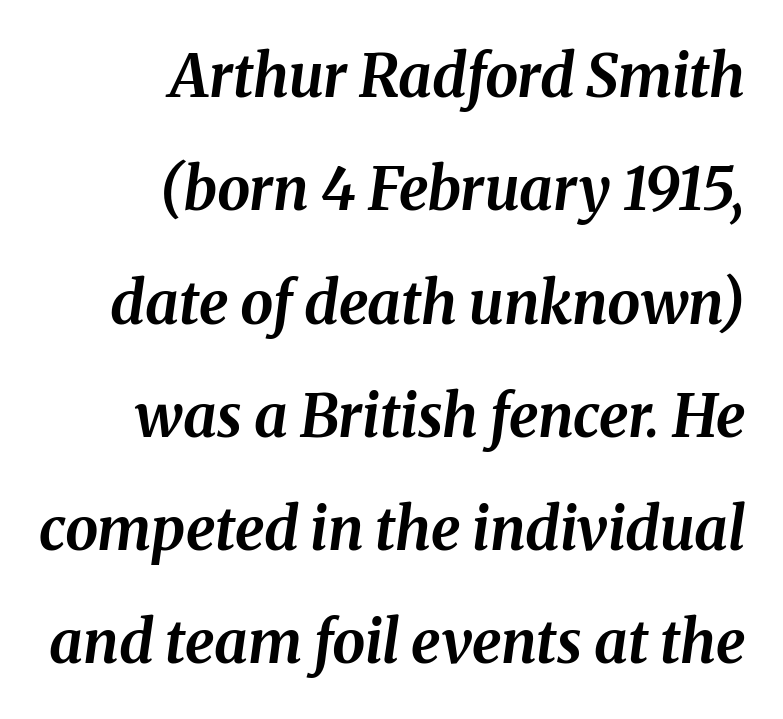
Each letter keeps its own natural width here, so spacing adapts to shape. Weight check: bold — yes, fully. Lines of text with bare space underneath. A student would call this right alignment; a typographer would say flush right, rag left. Looking at the ascenders, they clearly lean. Reading down the column, the eye jumps a long way to each next line.
